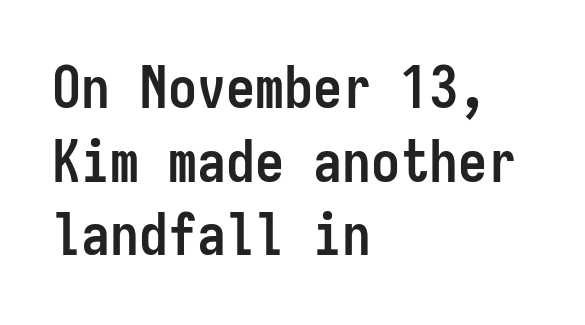
{"serif": "no", "italic": "no", "bold": "yes", "weight": "semibold", "width": "condensed", "stroke_contrast": "low", "x_height": "medium", "monospaced": "yes", "underline": "no", "align": "left", "line_spacing": "normal", "line_spacing_ratio": 1.27, "letter_spacing": "normal", "letter_spacing_em": 0.0, "glyph_px": 58}
